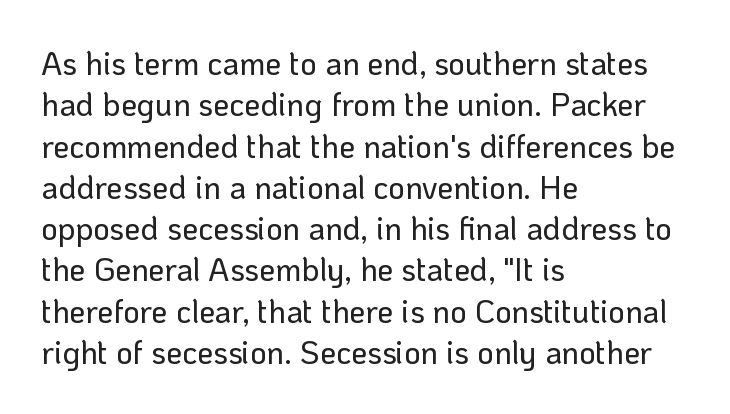
{"serif": "no", "italic": "no", "width": "normal", "stroke_contrast": "low", "x_height": "medium", "monospaced": "no", "underline": "no", "align": "left", "line_spacing": "normal", "line_spacing_ratio": 1.29, "letter_spacing": "normal", "letter_spacing_em": 0.0, "glyph_px": 32}
